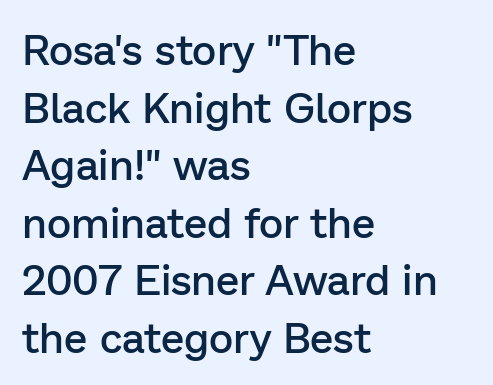
{"serif": "no", "italic": "no", "bold": "semi", "weight": "semibold", "width": "normal", "stroke_contrast": "low", "x_height": "medium", "monospaced": "no", "underline": "no", "align": "left", "line_spacing": "normal", "line_spacing_ratio": 1.37, "letter_spacing": "normal", "letter_spacing_em": 0.0, "glyph_px": 42}
